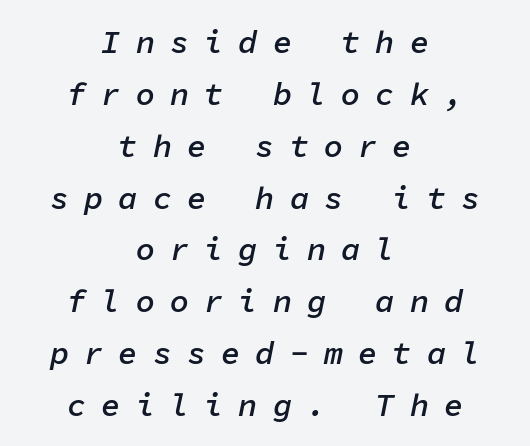
Q: Is the text bold? A: Semi-bold.
Q: Is the text italic (slanted)? A: Yes, it leans right by about 11 degrees.
Q: Is the text underlined? A: No.
Q: How is the paragraph aligned? A: Centered.
Q: Is the spacing between letters normal or unusually wide? A: Unusually wide.
Q: Is the spacing between lines tight, normal or loose? A: Normal.
Q: Width (condensed, normal, or wide)? A: Normal.
Q: Stroke contrast? A: Low.
Q: x-height? A: Medium.
Q: Monospaced? A: Yes.
